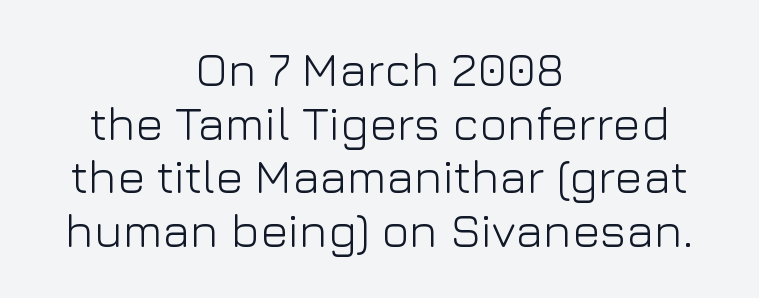
The image shows 47 px light sans-serif type, upright; set centered, tight line spacing (1.14x), normal letter spacing, not underlined; low stroke contrast and a medium x-height.
